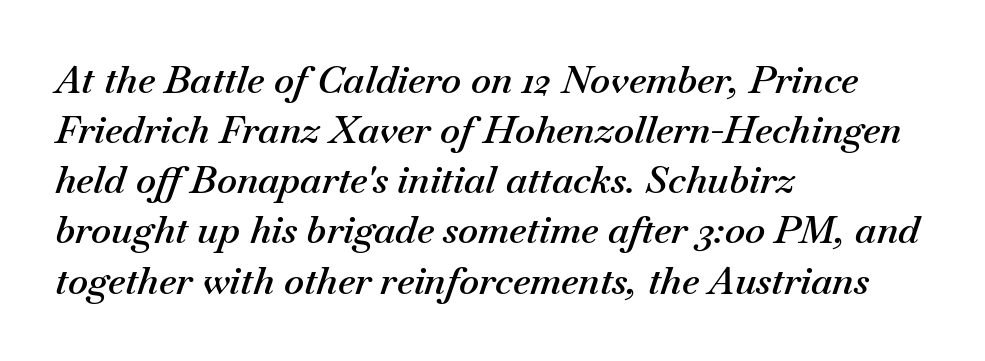
Note the varied advance widths — an 'i' is clearly narrower than an 'm'. A classic flush-left, rag-right setting is used for this passage. The passage shown stacks its lines at a standard gap. There is no visible air inserted between adjacent glyphs. On the weight axis this lands at semibold, roughly 600.
